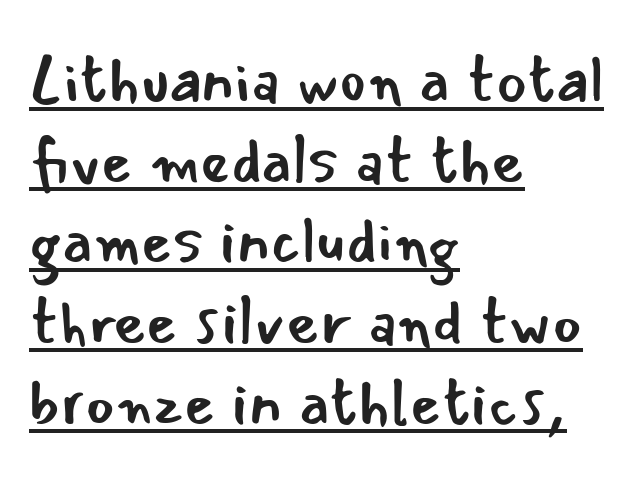
Q: Is the text bold? A: No.
Q: Is the text italic (slanted)? A: No, it is upright.
Q: Is the typeface a serif or a sans-serif typeface? A: Sans-serif.
Q: Is the text underlined? A: Yes.
Q: How is the paragraph aligned? A: Left-aligned.
Q: Is the spacing between letters normal or unusually wide? A: Normal.
Q: Is the spacing between lines tight, normal or loose? A: Normal.
Q: Width (condensed, normal, or wide)? A: Normal.
Q: Stroke contrast? A: Low.
Q: x-height? A: Small.
Q: Monospaced? A: No.
